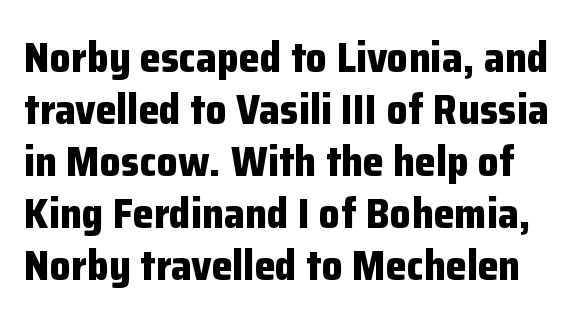
{"serif": "no", "italic": "no", "bold": "yes", "weight": "bold", "width": "normal", "stroke_contrast": "low", "x_height": "medium", "monospaced": "no", "underline": "no", "line_spacing_ratio": 1.24, "letter_spacing": "normal", "letter_spacing_em": 0.0, "glyph_px": 42}
